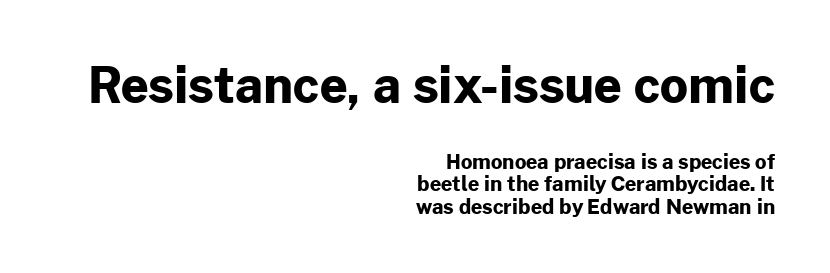
{"serif": "no", "italic": "no", "bold": "yes", "weight": "bold", "width": "normal", "stroke_contrast": "low", "x_height": "medium", "monospaced": "no", "underline": "no", "align": "right", "line_spacing": "tight", "line_spacing_ratio": 1.12, "letter_spacing": "normal", "letter_spacing_em": 0.0, "larger_block": "first", "size_ratio": 2.45, "glyph_px": 49}
